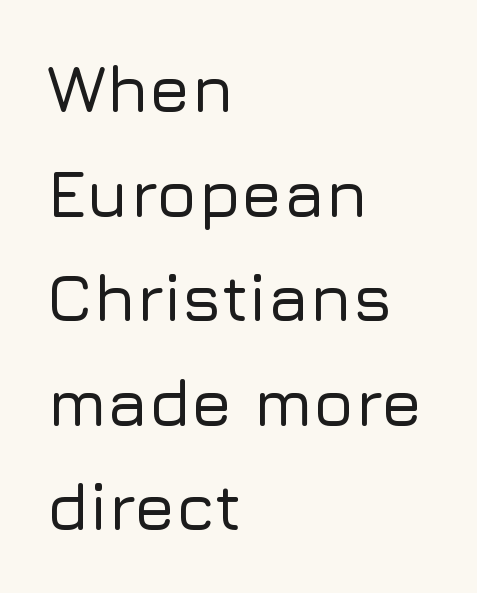
The image shows 67 px sans-serif type, upright; set left-aligned, normal line spacing (1.56x), normal letter spacing, not underlined; low stroke contrast and a medium x-height.
